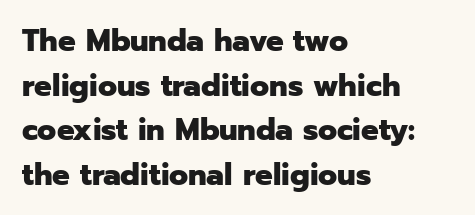
{"serif": "no", "italic": "no", "bold": "yes", "weight": "heavy", "width": "normal", "stroke_contrast": "low", "x_height": "medium", "monospaced": "no", "underline": "no", "align": "left", "line_spacing": "normal", "line_spacing_ratio": 1.44, "letter_spacing": "normal", "letter_spacing_em": 0.0, "glyph_px": 31}
